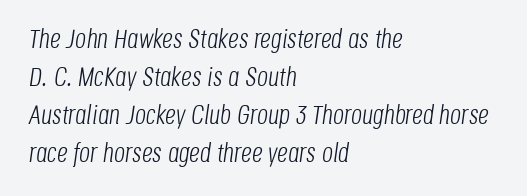
The area under the type is left untouched. Is the stroke heavy? The answer is a plain regular-or-lighter. Slant detected: the letters are inclined. Letter spacing: default. Normally led — the rows are evenly, conventionally spaced. The text block is weighted toward the left margin, trailing off unevenly rightward.
